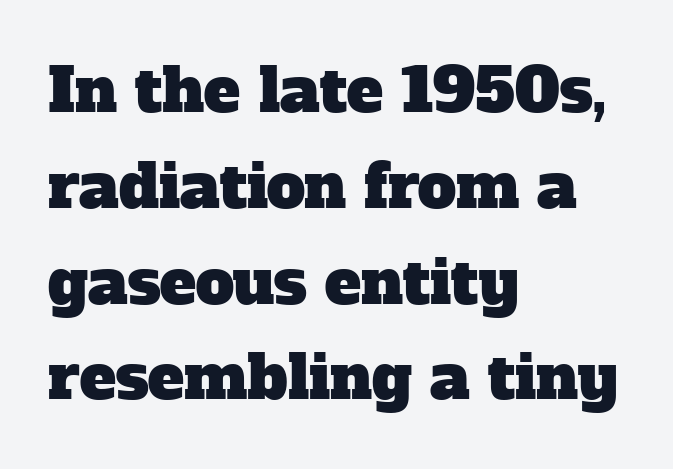
These lines are rendered in a variable-pitch font. This rendering features lettering with no underline. The designer went with a serif here, giving each stem small feet. Standard letterfit; no display-style spreading of the glyphs. Layout note: lines flush left. Students, observe: this is what conventionally led text looks like.
